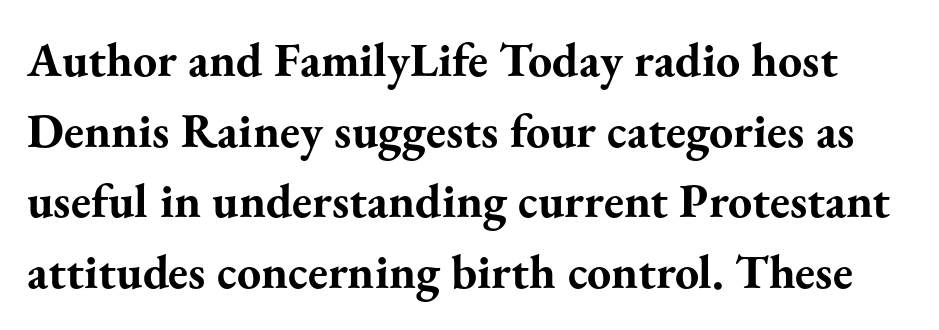
{"serif": "yes", "italic": "no", "bold": "yes", "weight": "bold", "width": "normal", "stroke_contrast": "medium", "x_height": "small", "monospaced": "no", "underline": "no", "line_spacing": "normal", "line_spacing_ratio": 1.47, "letter_spacing": "normal", "letter_spacing_em": 0.0, "glyph_px": 48}
